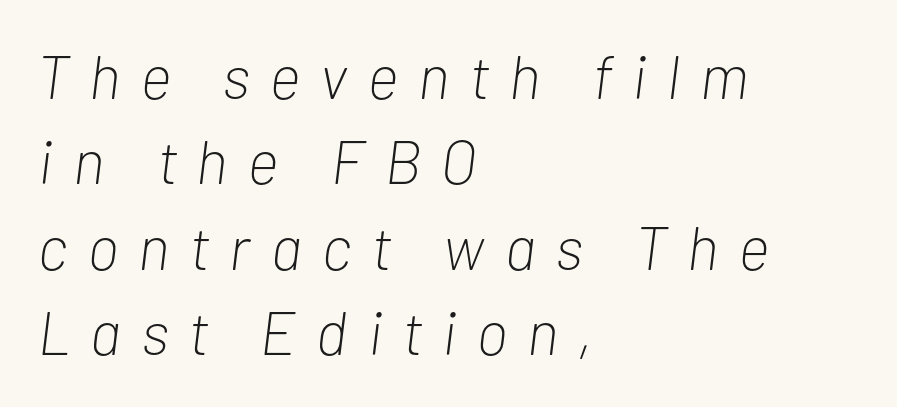
Q: Is the text bold? A: No.
Q: Is the text italic (slanted)? A: Yes, it leans right by about 7 degrees.
Q: Is the text underlined? A: No.
Q: How is the paragraph aligned? A: Left-aligned.
Q: Is the spacing between letters normal or unusually wide? A: Unusually wide.
Q: Is the spacing between lines tight, normal or loose? A: Normal.
Q: Width (condensed, normal, or wide)? A: Condensed.
Q: Stroke contrast? A: Low.
Q: x-height? A: Medium.
Q: Monospaced? A: No.
